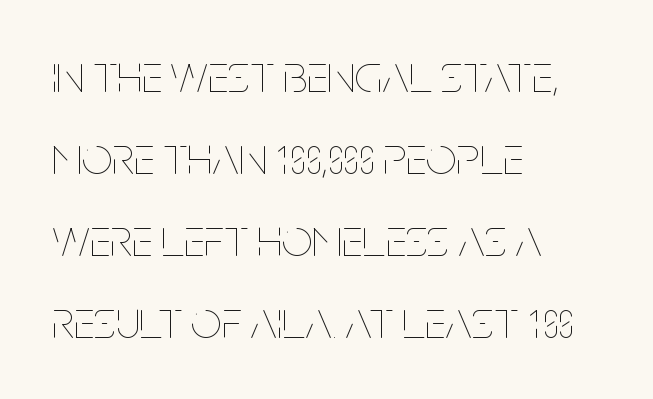
{"italic": "no", "bold": "no", "weight": "thin", "width": "condensed", "stroke_contrast": "low", "x_height": "large", "monospaced": "no", "underline": "no", "align": "left", "line_spacing": "normal", "line_spacing_ratio": 1.52, "letter_spacing": "normal", "letter_spacing_em": 0.0, "glyph_px": 54}
